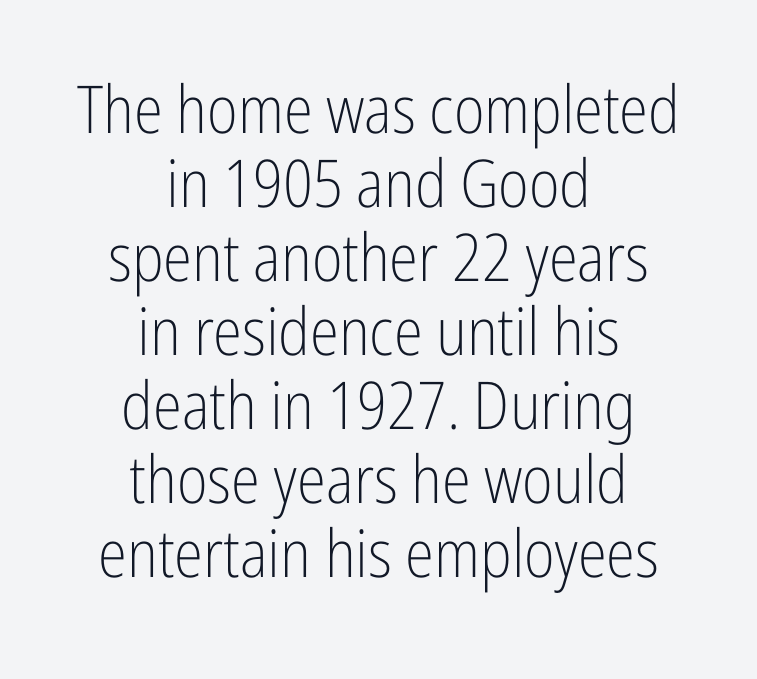
{"serif": "no", "italic": "no", "bold": "no", "weight": "light", "width": "condensed", "stroke_contrast": "low", "x_height": "medium", "monospaced": "no", "underline": "no", "align": "center", "line_spacing": "tight", "line_spacing_ratio": 1.12, "letter_spacing": "normal", "letter_spacing_em": 0.0, "glyph_px": 66}
